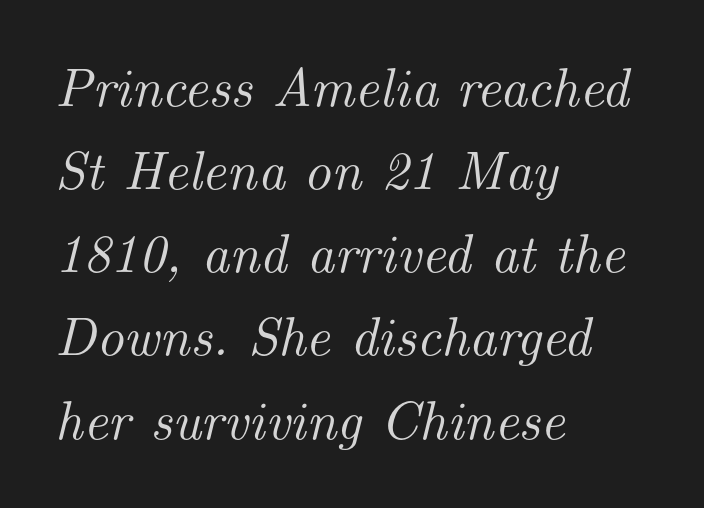
The image shows 54 px serif type, italic (leaning right); set left-aligned, normal line spacing (1.54x), normal letter spacing, not underlined; medium stroke contrast and a small x-height.
